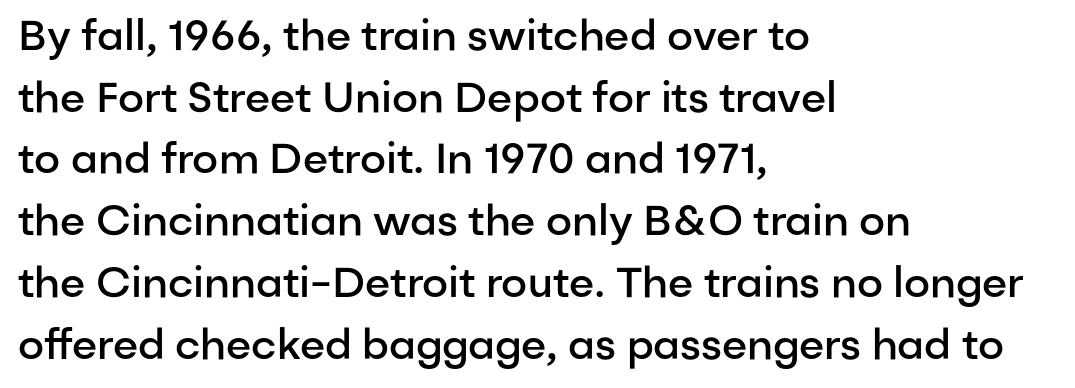
The image shows 42 px semibold sans-serif type, upright; set left-aligned, normal line spacing (1.47x), normal letter spacing, not underlined; low stroke contrast and a medium x-height.
